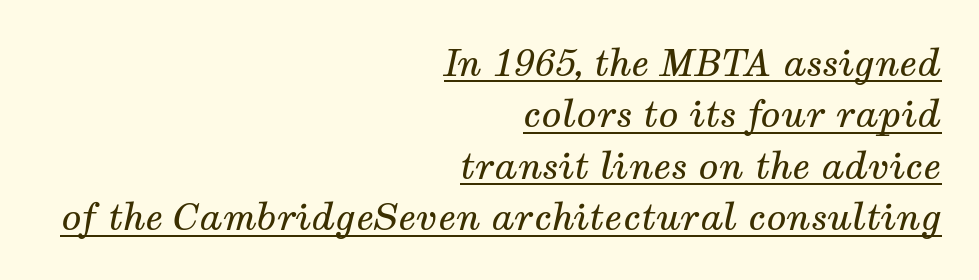
{"serif": "yes", "italic": "yes", "lean": "right", "slant_degrees": 12, "bold": "no", "weight": "regular", "width": "normal", "stroke_contrast": "medium", "x_height": "medium", "monospaced": "no", "underline": "yes", "align": "right", "line_spacing": "normal", "line_spacing_ratio": 1.39, "letter_spacing": "normal", "letter_spacing_em": 0.0, "glyph_px": 37}
